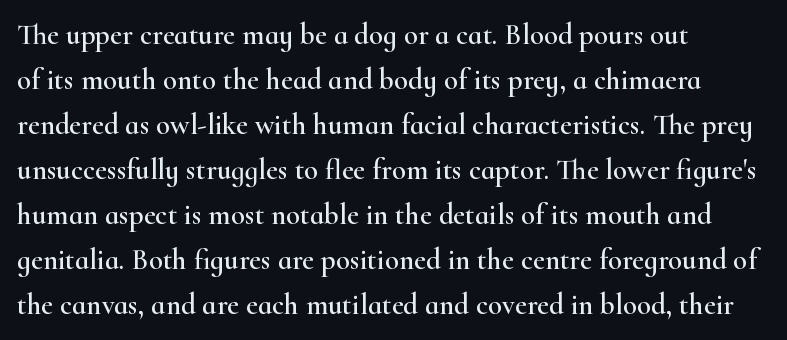
Honestly, the row spacing looks completely unremarkable. Does the copy run flush right? No — it runs flush left. The specimen reads as upright at a glance. Descender tails drop into unmarked territory. You could not count columns in this text — the font is proportionally spaced.
